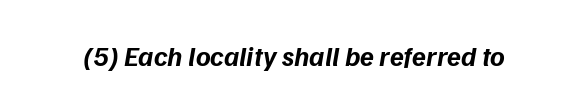
The image shows 28 px bold sans-serif type; set normal letter spacing, not underlined; low stroke contrast and a medium x-height.
